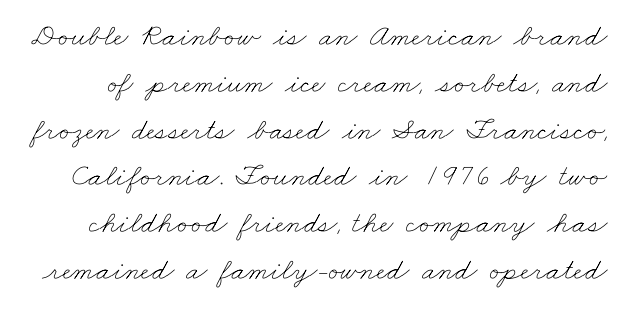
The image shows 31 px thin, wide type; set normal line spacing (1.51x), normal letter spacing, not underlined; low stroke contrast and a small x-height.
